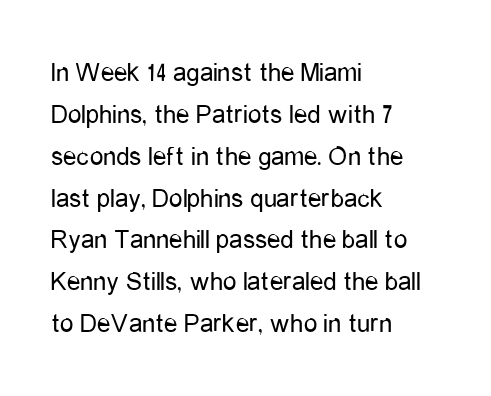
{"italic": "no", "bold": "no", "underline": "no", "align": "left", "line_spacing": "normal", "line_spacing_ratio": 1.55, "letter_spacing": "normal", "letter_spacing_em": 0.0, "glyph_px": 27}
